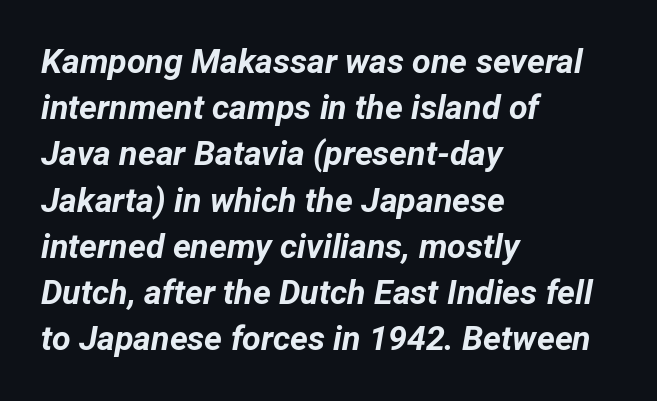
Q: Is the text bold? A: Yes.
Q: Is the text italic (slanted)? A: Yes, it leans right by about 12 degrees.
Q: Is the text underlined? A: No.
Q: How is the paragraph aligned? A: Left-aligned.
Q: Is the spacing between letters normal or unusually wide? A: Normal.
Q: Is the spacing between lines tight, normal or loose? A: Normal.
Q: Width (condensed, normal, or wide)? A: Normal.
Q: Stroke contrast? A: Low.
Q: x-height? A: Medium.
Q: Monospaced? A: No.
